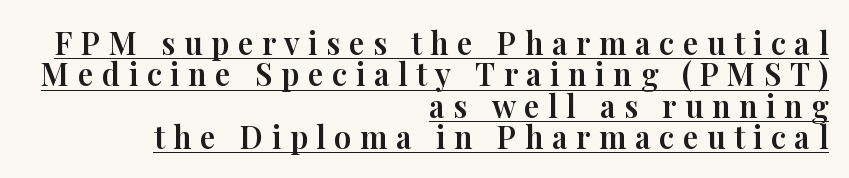
Q: Is the text italic (slanted)? A: No, it is upright.
Q: Is the typeface a serif or a sans-serif typeface? A: Serif.
Q: Is the text underlined? A: Yes.
Q: How is the paragraph aligned? A: Right-aligned.
Q: Is the spacing between letters normal or unusually wide? A: Unusually wide.
Q: Is the spacing between lines tight, normal or loose? A: Tight.
Q: Width (condensed, normal, or wide)? A: Normal.
Q: Stroke contrast? A: High.
Q: x-height? A: Medium.
Q: Monospaced? A: No.
